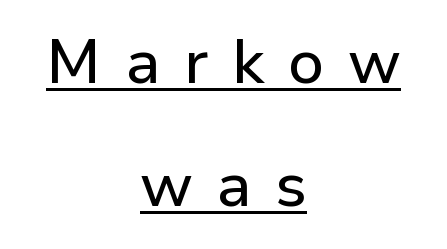
The image shows 62 px sans-serif type, upright; set centered, loose line spacing (1.99x), unusually wide letter spacing (+0.38 em), underlined; low stroke contrast and a medium x-height.
